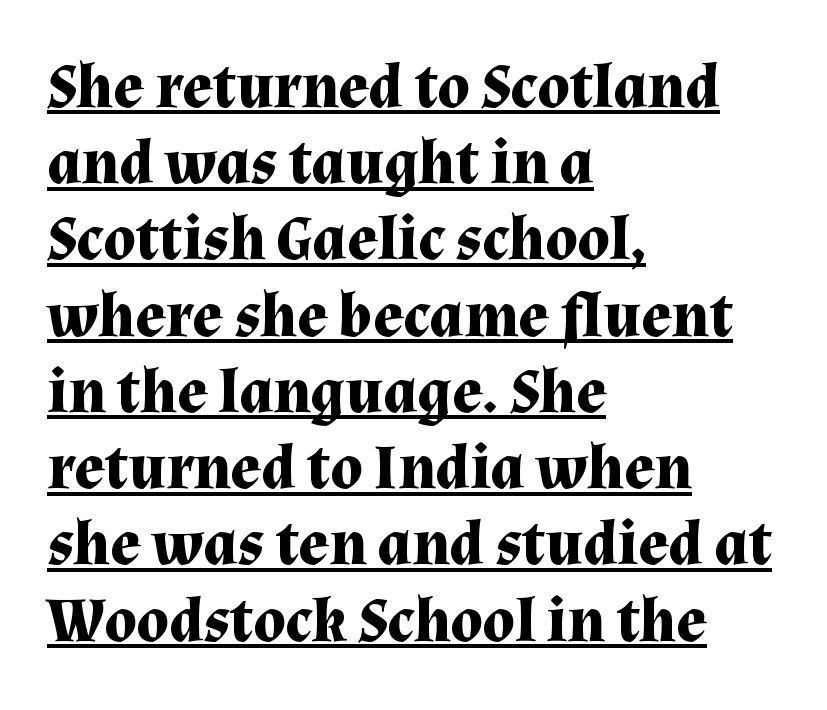
{"serif": "yes", "italic": "no", "bold": "yes", "weight": "bold", "width": "normal", "stroke_contrast": "medium", "x_height": "medium", "monospaced": "no", "underline": "yes", "align": "left", "line_spacing_ratio": 1.21, "letter_spacing": "normal", "letter_spacing_em": 0.0, "glyph_px": 63}
